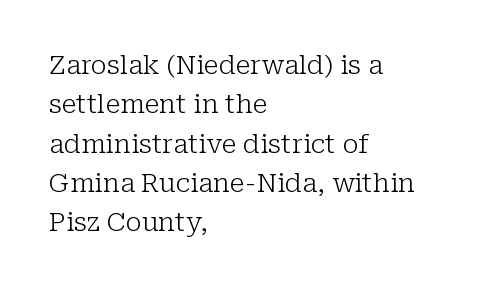
The image shows 26 px text type, upright; set left-aligned, normal line spacing (1.51x), normal letter spacing, not underlined.
